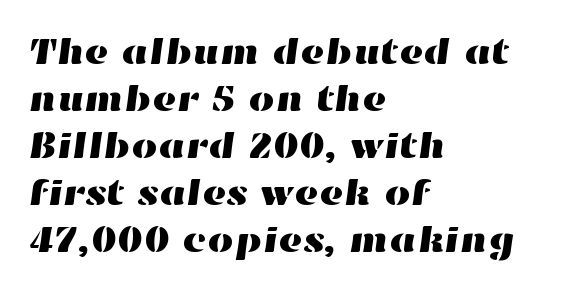
Looks like regular typesetting: each glyph gets only the width it needs. The passage shown has conventional tracking throughout. Unmarked baselines from the first word to the last. The compositor pushed each line to the left boundary. The passage shown stacks its lines at a standard gap.
